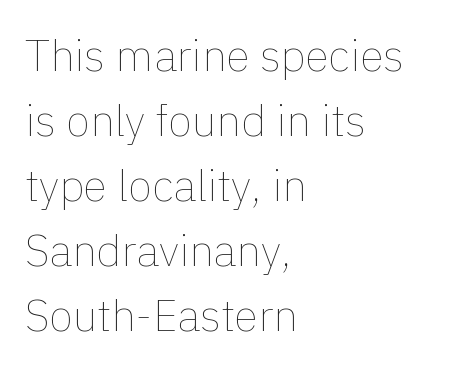
The image shows 44 px thin type, upright; set left-aligned, normal line spacing (1.48x), normal letter spacing, not underlined; a medium x-height.
